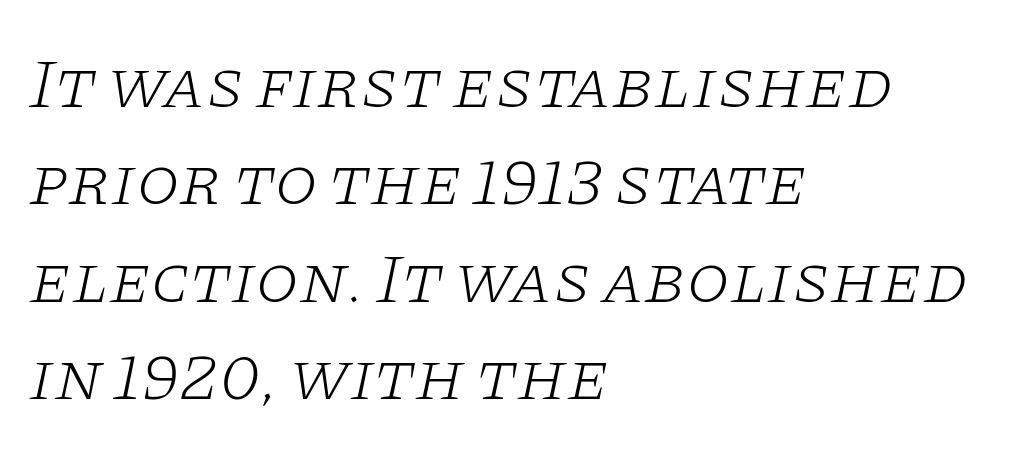
{"serif": "yes", "italic": "yes", "lean": "right", "slant_degrees": 11, "bold": "no", "weight": "light", "width": "wide", "stroke_contrast": "low", "x_height": "large", "monospaced": "no", "underline": "no", "align": "left", "line_spacing": "normal", "line_spacing_ratio": 1.39, "letter_spacing": "normal", "letter_spacing_em": 0.0, "glyph_px": 70}
